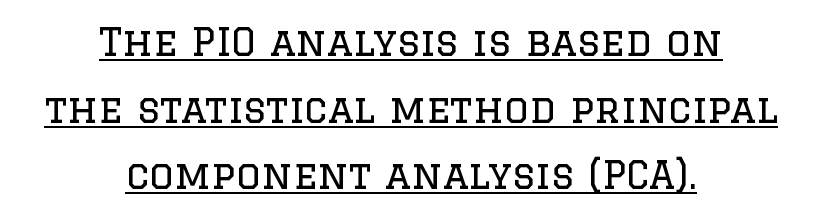
Q: Is the text bold? A: No.
Q: Is the text italic (slanted)? A: No, it is upright.
Q: Is the typeface a serif or a sans-serif typeface? A: Serif.
Q: Is the text underlined? A: Yes.
Q: How is the paragraph aligned? A: Centered.
Q: Is the spacing between letters normal or unusually wide? A: Normal.
Q: Width (condensed, normal, or wide)? A: Normal.
Q: Stroke contrast? A: Low.
Q: x-height? A: Large.
Q: Monospaced? A: No.
